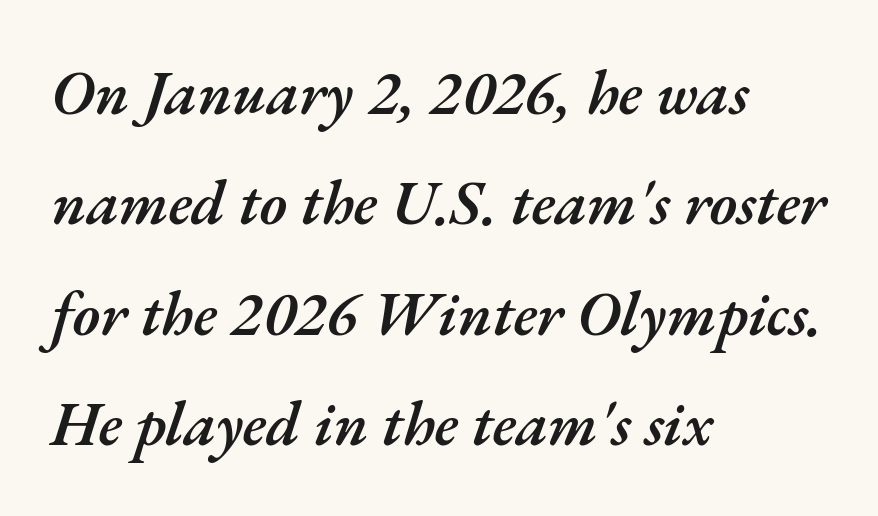
This sample has the flowing, uneven cadence of proportional lettering. Would a proofreader flag this as italicized? Yes. The baseline area is clear. A somewhat darkened texture: the type is semibold rather than bold. Here the glyphs are tracked normally, forming tight word shapes. Horizontally, the lines are justified to the leading edge only.
